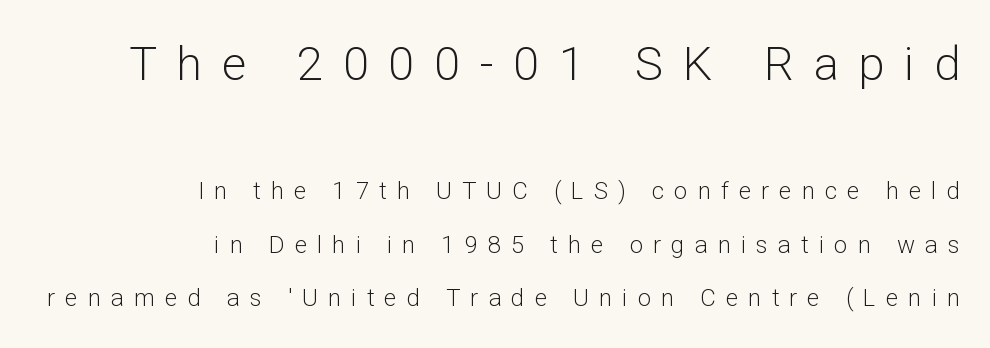
Each letter keeps its own natural width here, so spacing adapts to shape. The font sits on the lighter half of the weight spectrum, regular included. Look at the glyph heights: the upper group is clearly the bigger setting. The letters stand upright; this is a roman face.
